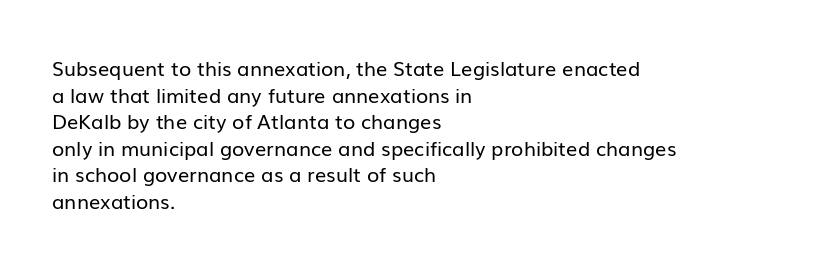
Q: Is the text bold? A: No.
Q: Is the text italic (slanted)? A: No, it is upright.
Q: Is the text underlined? A: No.
Q: How is the paragraph aligned? A: Left-aligned.
Q: Is the spacing between letters normal or unusually wide? A: Normal.
Q: Is the spacing between lines tight, normal or loose? A: Normal.
